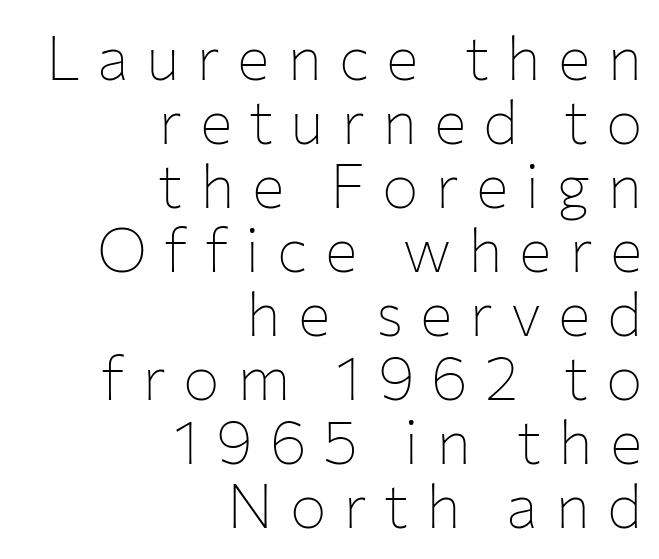
Q: Is the text bold? A: No.
Q: Is the text italic (slanted)? A: No, it is upright.
Q: Is the typeface a serif or a sans-serif typeface? A: Sans-serif.
Q: Is the text underlined? A: No.
Q: How is the paragraph aligned? A: Right-aligned.
Q: Is the spacing between letters normal or unusually wide? A: Unusually wide.
Q: Is the spacing between lines tight, normal or loose? A: Tight.
Q: Width (condensed, normal, or wide)? A: Normal.
Q: Stroke contrast? A: Low.
Q: x-height? A: Medium.
Q: Monospaced? A: No.
